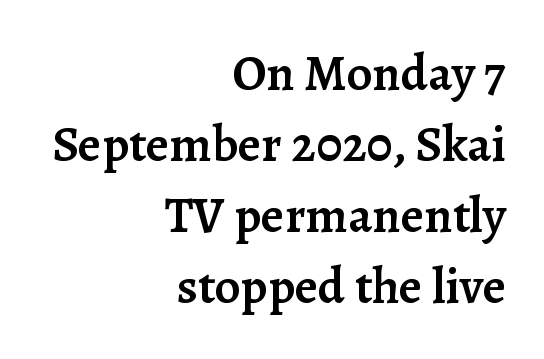
{"serif": "yes", "italic": "no", "bold": "semi", "weight": "semibold", "width": "normal", "stroke_contrast": "low", "x_height": "medium", "monospaced": "no", "underline": "no", "align": "right", "line_spacing": "normal", "line_spacing_ratio": 1.39, "letter_spacing": "normal", "letter_spacing_em": 0.0, "glyph_px": 51}
